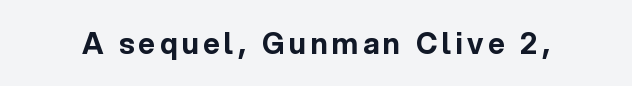
{"serif": "no", "italic": "no", "bold": "yes", "weight": "bold", "width": "normal", "x_height": "medium", "monospaced": "no", "underline": "no", "glyph_px": 29}
